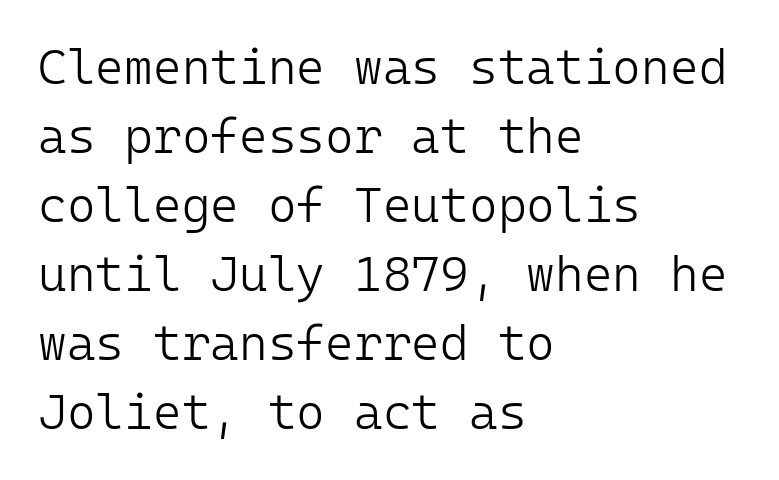
{"serif": "no", "italic": "no", "bold": "no", "weight": "light", "width": "normal", "stroke_contrast": "low", "x_height": "medium", "monospaced": "yes", "underline": "no", "align": "left", "line_spacing": "normal", "line_spacing_ratio": 1.41, "letter_spacing": "normal", "letter_spacing_em": 0.0, "glyph_px": 49}
